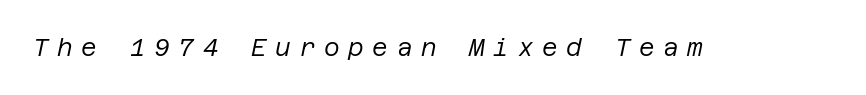
The image shows 24 px text type, italic (leaning right); set unusually wide letter spacing (+0.36 em), not underlined.
